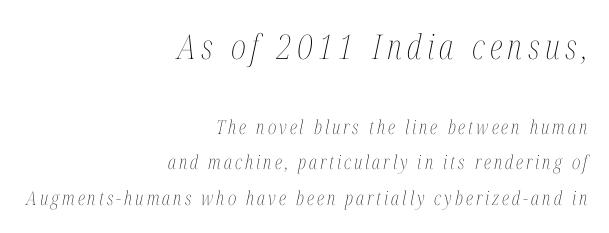
Italic? Definitely — the glyphs are oblique. Scale decreases going downward across the two blocks. Bare-footed words on every line. Counters stay open thanks to moderate or lighter strokes. Proportional: the letters do not fall into vertical columns. Short and long lines alike share a common ending point at right.
